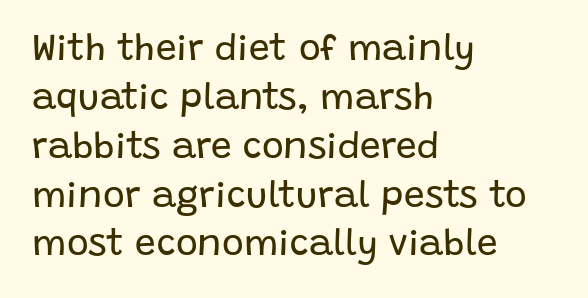
{"serif": "no", "italic": "no", "bold": "no", "weight": "regular", "width": "normal", "stroke_contrast": "low", "x_height": "large", "monospaced": "no", "underline": "no", "align": "left", "line_spacing": "normal", "line_spacing_ratio": 1.32, "letter_spacing": "normal", "letter_spacing_em": 0.0, "glyph_px": 37}
